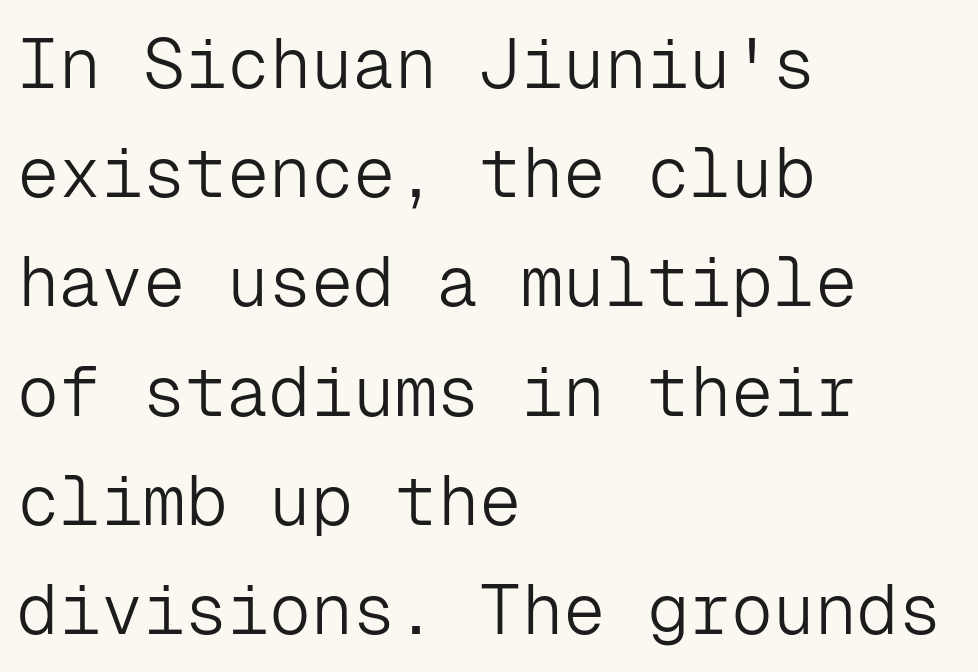
{"serif": "no", "italic": "no", "bold": "no", "weight": "light", "width": "normal", "stroke_contrast": "low", "x_height": "medium", "monospaced": "yes", "underline": "no", "align": "left", "line_spacing": "normal", "line_spacing_ratio": 1.56, "letter_spacing": "normal", "letter_spacing_em": 0.0, "glyph_px": 70}
